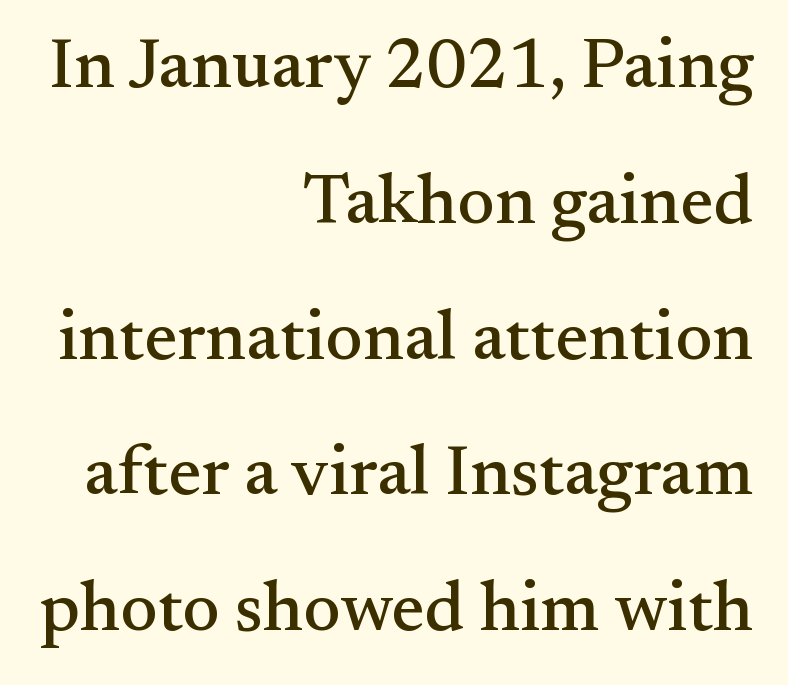
Each letter keeps its own natural width here, so spacing adapts to shape. A student would call this right alignment; a typographer would say flush right, rag left. Each new line begins a long way beneath the previous one. Observe the ordinary spacing: letters are neighbours, not strangers. Check under the words: just untouched page. Typographically, this falls in the serif category.
